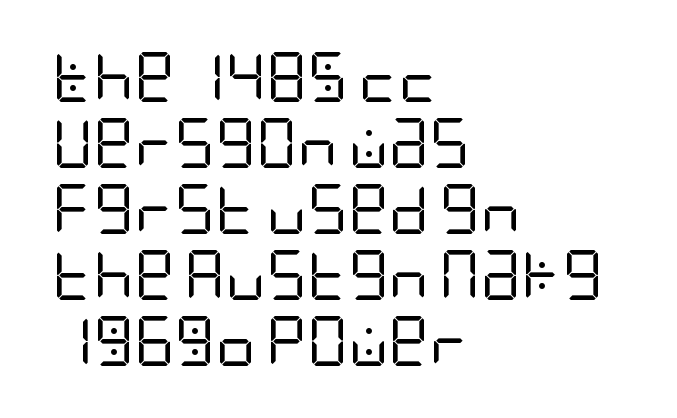
{"serif": "no", "italic": "no", "bold": "no", "weight": "regular", "width": "condensed", "stroke_contrast": "low", "x_height": "large", "underline": "no", "align": "left", "line_spacing": "normal", "line_spacing_ratio": 1.32, "letter_spacing": "normal", "letter_spacing_em": 0.0, "glyph_px": 50}
